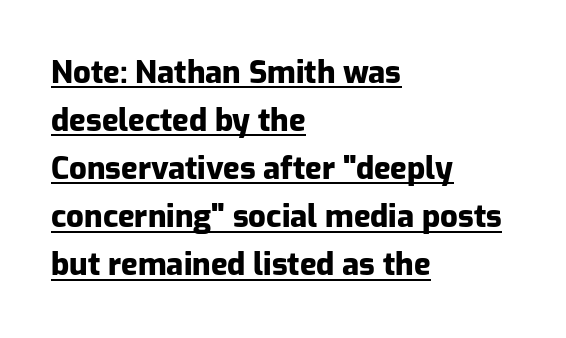
{"serif": "no", "italic": "no", "bold": "yes", "weight": "heavy", "width": "normal", "stroke_contrast": "low", "x_height": "medium", "monospaced": "no", "underline": "yes", "align": "left", "line_spacing": "normal", "line_spacing_ratio": 1.55, "letter_spacing": "normal", "letter_spacing_em": 0.0, "glyph_px": 31}
